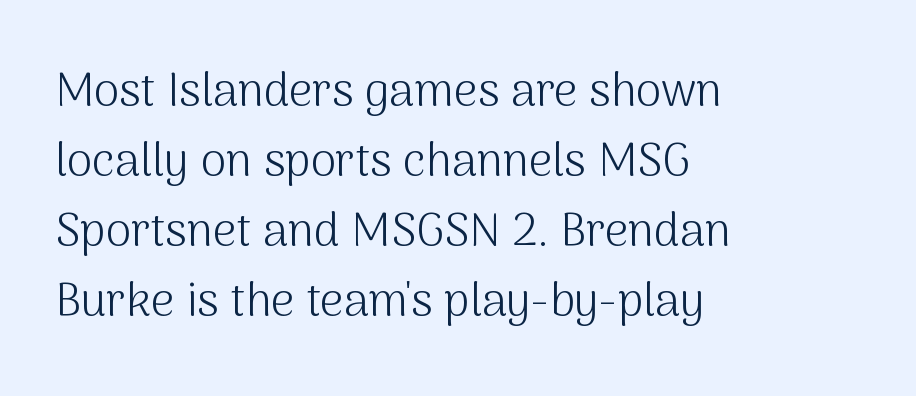
Q: Is the text bold? A: No.
Q: Is the text italic (slanted)? A: No, it is upright.
Q: Is the typeface a serif or a sans-serif typeface? A: Sans-serif.
Q: Is the text underlined? A: No.
Q: How is the paragraph aligned? A: Left-aligned.
Q: Is the spacing between letters normal or unusually wide? A: Normal.
Q: Is the spacing between lines tight, normal or loose? A: Normal.
Q: Width (condensed, normal, or wide)? A: Normal.
Q: Stroke contrast? A: Medium.
Q: x-height? A: Medium.
Q: Monospaced? A: No.
